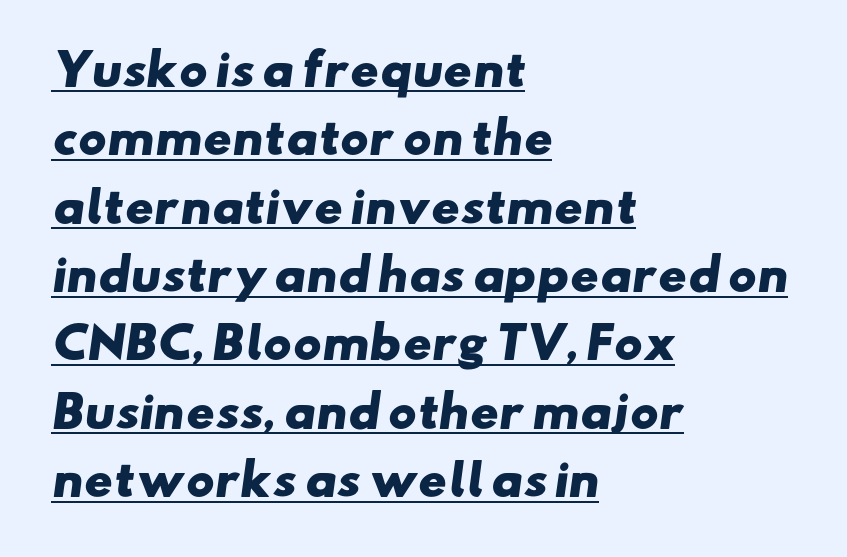
Q: Is the text bold? A: Yes.
Q: Is the typeface a serif or a sans-serif typeface? A: Sans-serif.
Q: Is the text underlined? A: Yes.
Q: How is the paragraph aligned? A: Left-aligned.
Q: Is the spacing between letters normal or unusually wide? A: Normal.
Q: Is the spacing between lines tight, normal or loose? A: Normal.
Q: Width (condensed, normal, or wide)? A: Wide.
Q: Stroke contrast? A: Low.
Q: x-height? A: Small.
Q: Monospaced? A: No.
